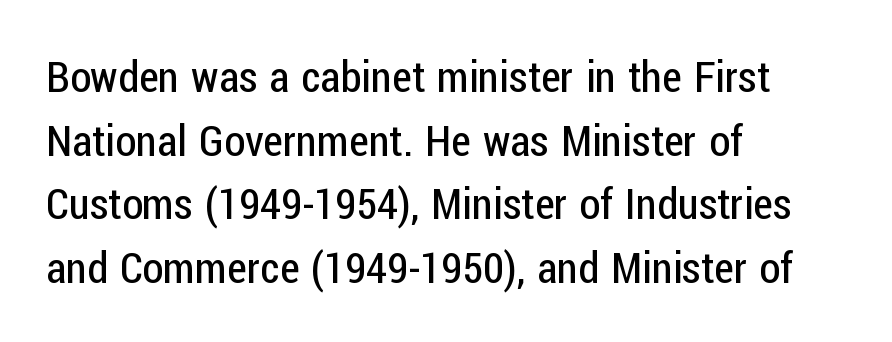
The image shows 43 px regular-weight, condensed sans-serif type, upright; set left-aligned, normal line spacing (1.48x), normal letter spacing, not underlined; low stroke contrast and a medium x-height.
